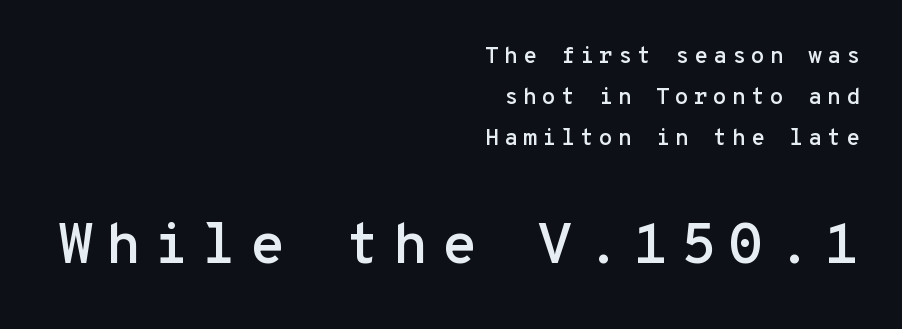
The image shows 58 px sans-serif type, upright, monospaced; set right-aligned, line spacing 1.78x, unusually wide letter spacing (+0.21 em), not underlined; the second (bottom) block is 2.52x larger; low stroke contrast and a medium x-height.
